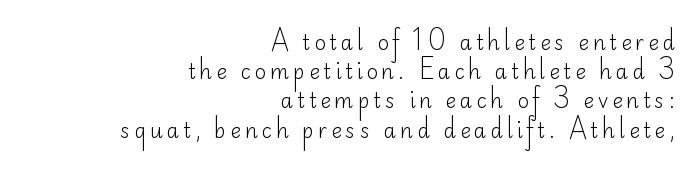
The letters stand straight up with perfectly vertical stems. The weight would be labelled regular, book, light, or lighter still. The string is rendered with underlining switched off. The text block is weighted toward the right margin, trailing off unevenly leftward. The designer left line spacing at the default.
